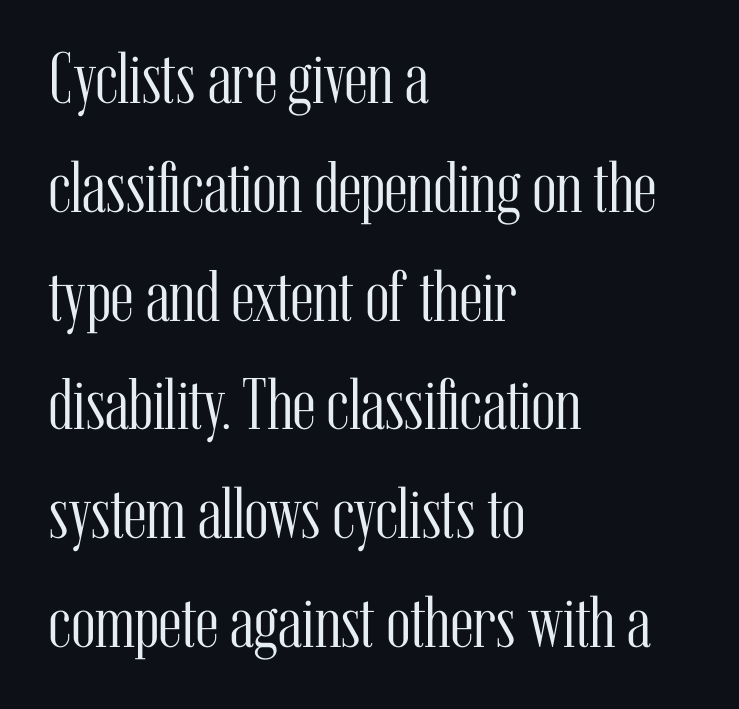
{"serif": "yes", "italic": "no", "bold": "no", "weight": "light", "width": "condensed", "stroke_contrast": "medium", "x_height": "medium", "monospaced": "no", "underline": "no", "align": "left", "line_spacing": "normal", "line_spacing_ratio": 1.49, "letter_spacing": "normal", "letter_spacing_em": 0.0, "glyph_px": 73}
